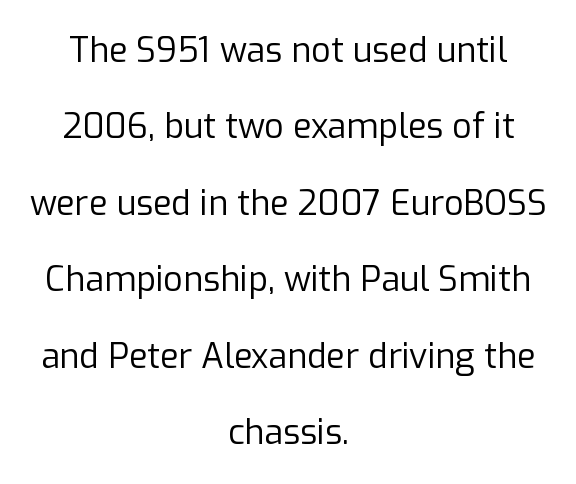
No extra tracking has been applied to these lines. Note the varied advance widths — an 'i' is clearly narrower than an 'm'. Does the lettering tilt? It doesn't — this is upright. Caption: multi-line text, centered on the measure.
